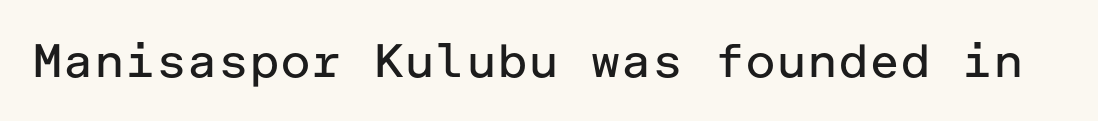
{"serif": "no", "italic": "no", "bold": "no", "weight": "regular", "width": "normal", "stroke_contrast": "low", "x_height": "medium", "underline": "no", "letter_spacing": "normal", "letter_spacing_em": 0.0, "glyph_px": 47}
